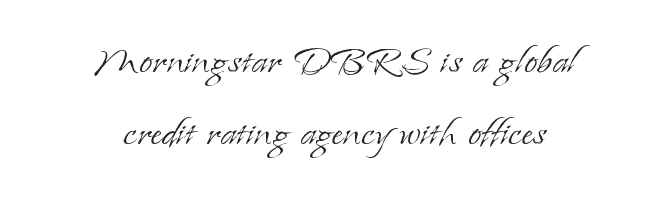
{"serif": "yes", "bold": "no", "weight": "light", "width": "normal", "stroke_contrast": "low", "x_height": "small", "monospaced": "no", "underline": "no", "align": "center", "line_spacing": "normal", "line_spacing_ratio": 1.5, "letter_spacing": "normal", "letter_spacing_em": 0.0, "glyph_px": 48}
